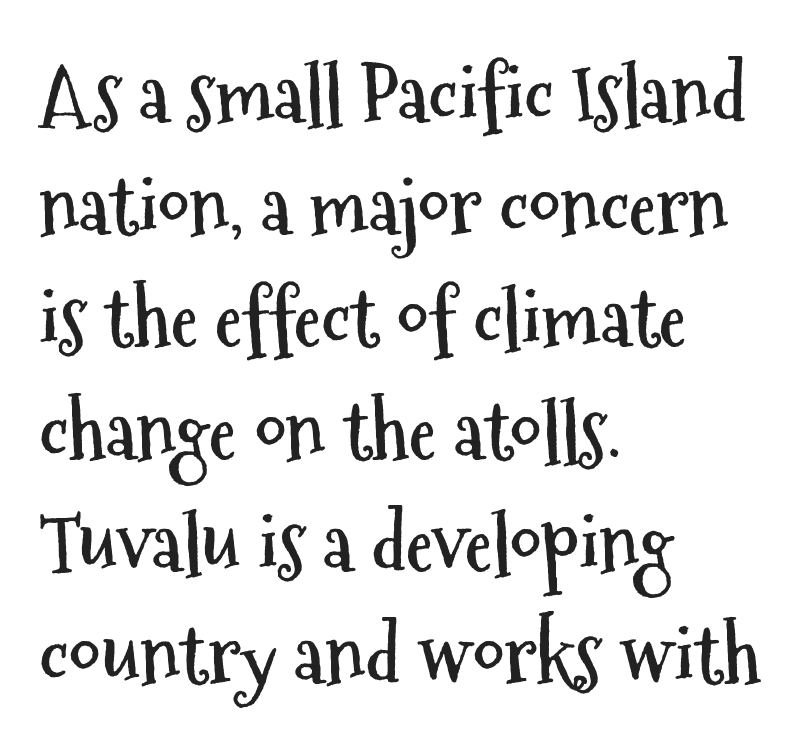
{"serif": "no", "italic": "no", "bold": "yes", "weight": "semibold", "width": "condensed", "stroke_contrast": "medium", "x_height": "medium", "monospaced": "no", "underline": "no", "align": "left", "line_spacing": "normal", "line_spacing_ratio": 1.42, "letter_spacing": "normal", "letter_spacing_em": 0.0, "glyph_px": 79}
